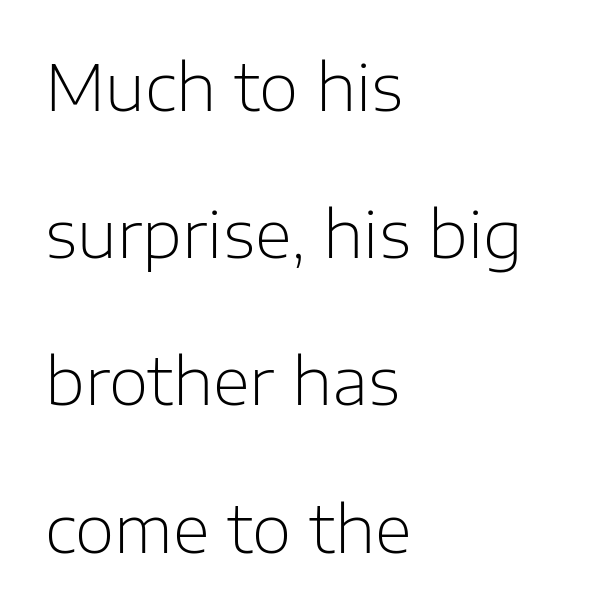
{"serif": "no", "italic": "no", "bold": "no", "weight": "light", "width": "normal", "stroke_contrast": "low", "x_height": "medium", "monospaced": "no", "underline": "no", "align": "left", "line_spacing": "loose", "line_spacing_ratio": 2.3, "letter_spacing": "normal", "letter_spacing_em": 0.0, "glyph_px": 64}
